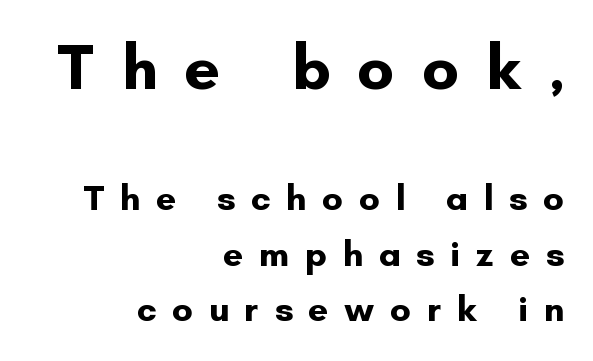
Tracking here is generous; glyphs stand well apart from one another. The space between consecutive lines is moderate. Set as a true bold cut, around the 700 mark. In terms of letterform style, serifs are entirely absent. The text block is weighted toward the right margin, trailing off unevenly leftward.
